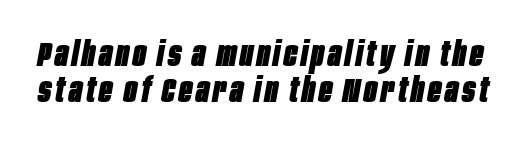
{"italic": "yes", "lean": "right", "slant_degrees": 10, "bold": "yes", "weight": "heavy", "width": "condensed", "stroke_contrast": "low", "x_height": "large", "monospaced": "no", "underline": "no", "line_spacing": "tight", "line_spacing_ratio": 1.04, "glyph_px": 35}
